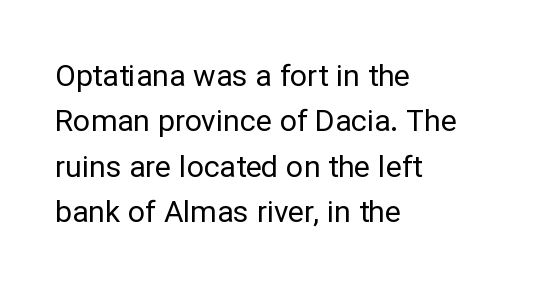
Is this a fixed-width face? No — the glyphs have proportional, varying widths. Stroke thickness stays within the range of a standard reading face or lighter. These lines are composed in type without serifs. Reading down the column, the eye jumps a familiar distance to each next line. Posture: upright roman.
